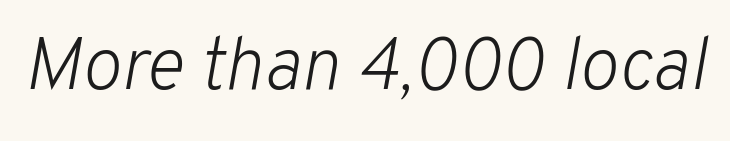
Q: Is the text bold? A: No.
Q: Is the text italic (slanted)? A: Yes, it leans right by about 10 degrees.
Q: Is the text underlined? A: No.
Q: Is the spacing between letters normal or unusually wide? A: Normal.
Q: Width (condensed, normal, or wide)? A: Normal.
Q: Stroke contrast? A: Low.
Q: x-height? A: Medium.
Q: Monospaced? A: No.
